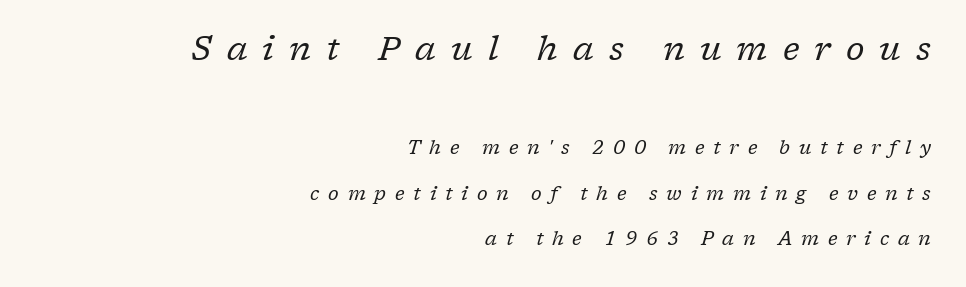
{"serif": "yes", "italic": "yes", "lean": "right", "slant_degrees": 17, "bold": "no", "weight": "regular", "width": "normal", "stroke_contrast": "low", "x_height": "medium", "monospaced": "no", "underline": "no", "align": "right", "line_spacing": "loose", "line_spacing_ratio": 2.39, "letter_spacing": "wide", "letter_spacing_em": 0.46, "larger_block": "first", "size_ratio": 1.74, "glyph_px": 33}
